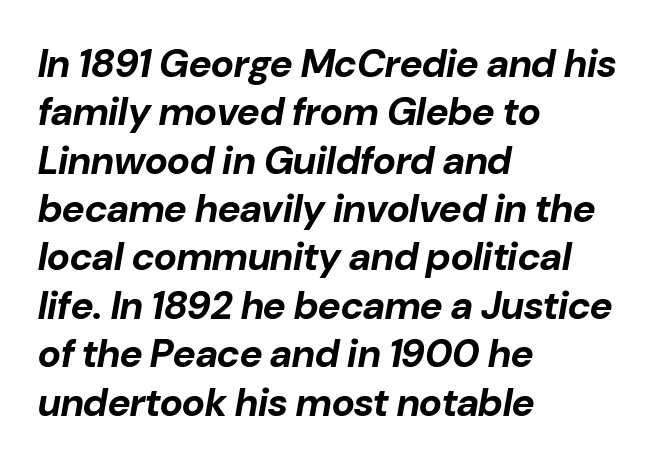
Spacing verdict: proportional, widths tailored to each character. This is oblique type, the kind used for emphasis or titles. Lines of text with bare space underneath. Students, note that the glyphs here touch the page at normal intervals.
